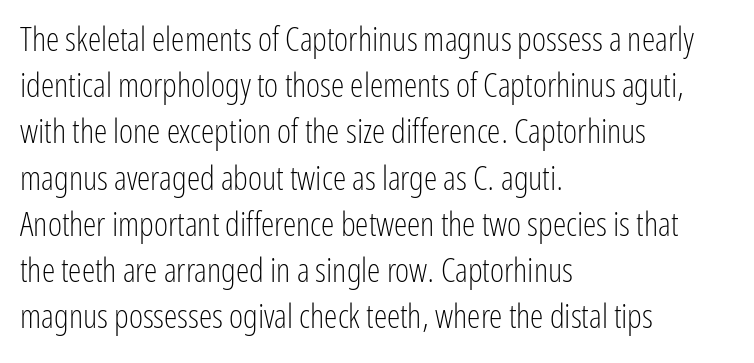
The image shows 34 px light, condensed sans-serif type, upright; set left-aligned, normal line spacing (1.36x), normal letter spacing, not underlined; low stroke contrast and a medium x-height.
